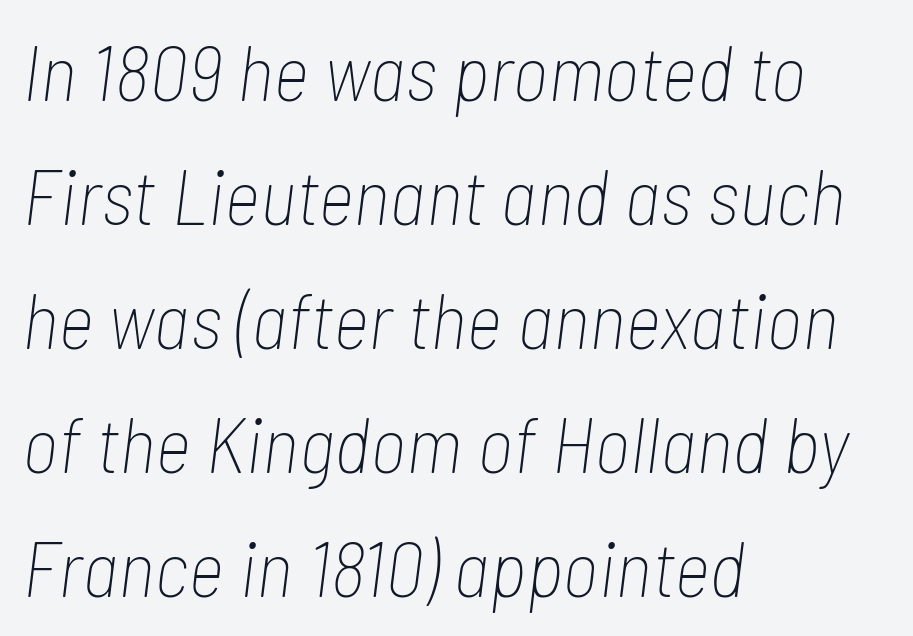
Has an underline been added? It has not. Visually the block forms a straight wall on the left and a jagged coastline on the right. Tracking here is standard; glyphs follow each other at the usual distance. The rendering applies a slant to the glyphs. How would I describe the line gaps? Plain and ordinary. Here the designer chose a conventional face with non-uniform glyph widths.
